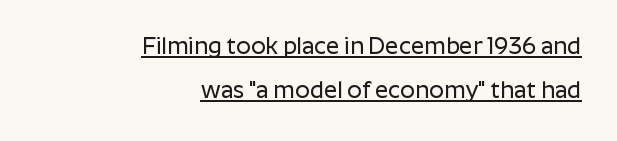
The typesetter chose a ragged-left arrangement here. This is roman type, the default non-slanted kind. The block of text is sparse from top to bottom, with ample space between rows. Inter-character spacing is left at the font's built-in metrics. Looks like someone drew a line under every word here.
